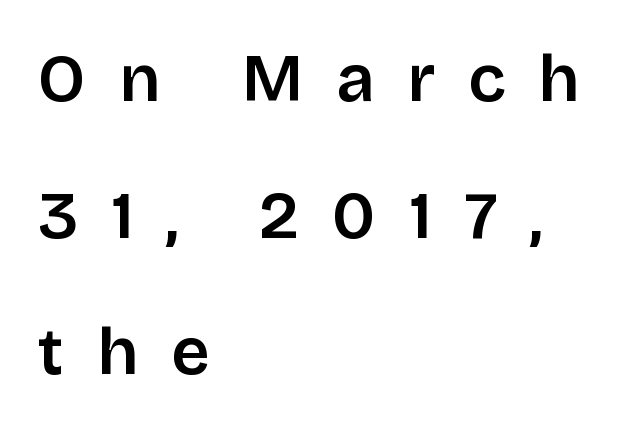
The image shows 67 px sans-serif type, upright; set left-aligned, loose line spacing (2.04x), unusually wide letter spacing (+0.49 em), not underlined; low stroke contrast and a large x-height.
